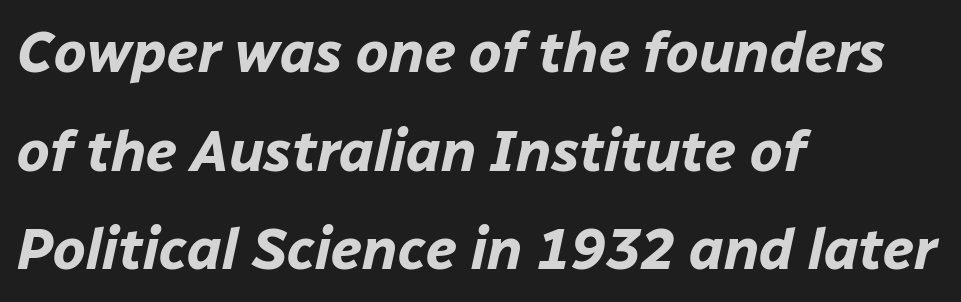
This sample keeps an unexceptional amount of space between lines. The letters advance in unequal steps, a hallmark of proportional type. In terms of letterspacing, this is plain default setting. The rendering applies a slant to the glyphs. The ragged edge is on the right, which tells us the setting is flush left. Quick note: underline off.
